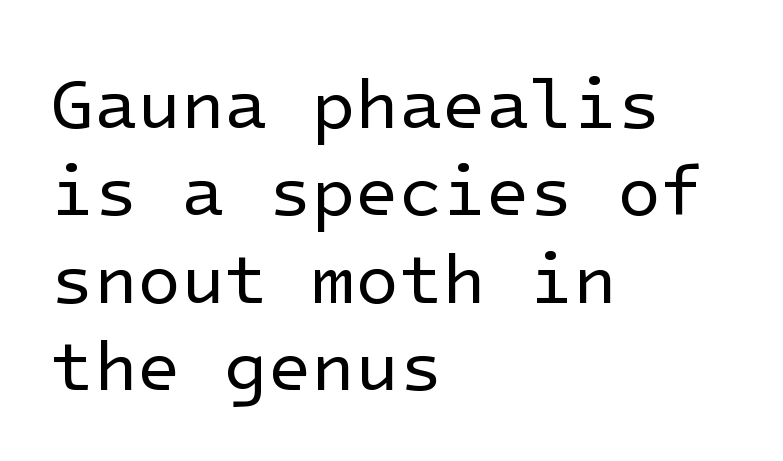
The image shows 71 px regular-weight sans-serif type, upright; set left-aligned, line spacing 1.23x, normal letter spacing, not underlined; low stroke contrast and a medium x-height.
